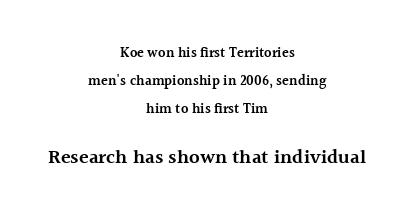
The strip under each line holds only bare page. Tracking value appears to be zero — textbook default spacing. Typographic density is moderately raised because the face is semibold. How would I describe the line gaps? Wide and relaxed. Quick note: not italic, upright. Typeset on center — no edge is straight.
